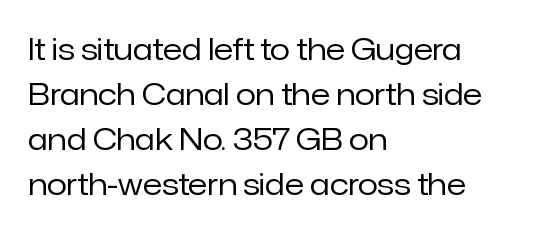
Q: Is the text bold? A: No.
Q: Is the text italic (slanted)? A: No, it is upright.
Q: Is the typeface a serif or a sans-serif typeface? A: Sans-serif.
Q: Is the text underlined? A: No.
Q: How is the paragraph aligned? A: Left-aligned.
Q: Is the spacing between letters normal or unusually wide? A: Normal.
Q: Is the spacing between lines tight, normal or loose? A: Normal.
Q: Width (condensed, normal, or wide)? A: Normal.
Q: Stroke contrast? A: Low.
Q: x-height? A: Medium.
Q: Monospaced? A: No.
